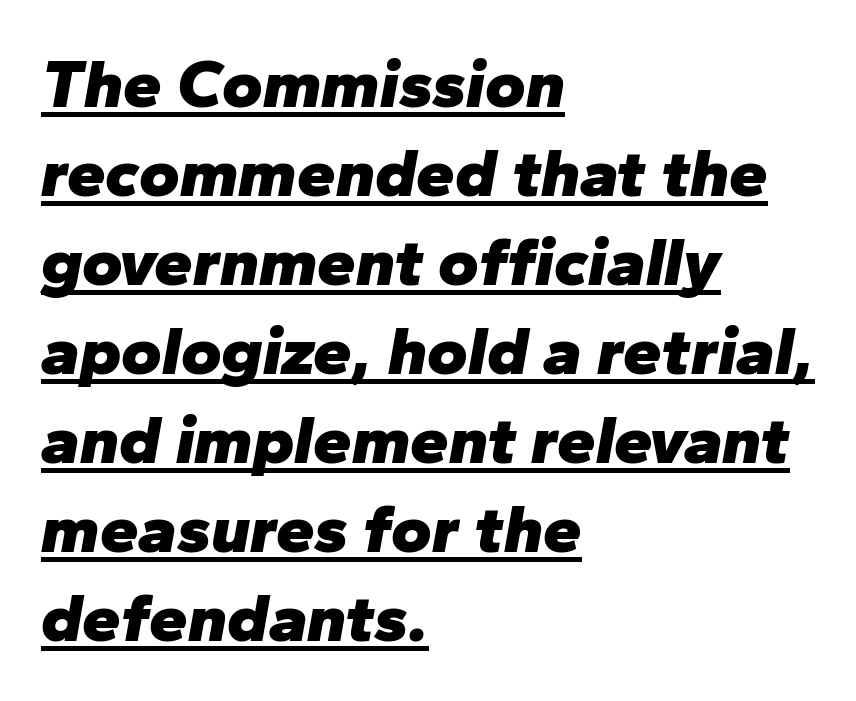
{"italic": "yes", "lean": "right", "slant_degrees": 10, "bold": "yes", "weight": "heavy", "width": "normal", "stroke_contrast": "low", "x_height": "medium", "monospaced": "no", "underline": "yes", "align": "left", "line_spacing": "normal", "line_spacing_ratio": 1.29, "letter_spacing": "normal", "letter_spacing_em": 0.0, "glyph_px": 69}
